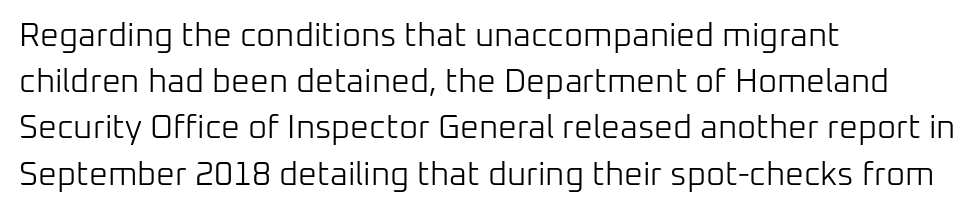
{"serif": "no", "italic": "no", "bold": "no", "weight": "light", "width": "normal", "stroke_contrast": "low", "x_height": "medium", "monospaced": "no", "underline": "no", "align": "left", "line_spacing": "normal", "line_spacing_ratio": 1.4, "letter_spacing": "normal", "letter_spacing_em": 0.0, "glyph_px": 33}
